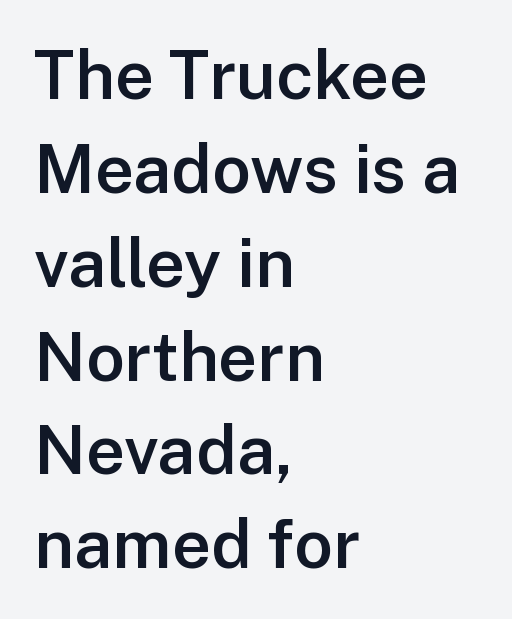
In CSS terms this would be text-align: left. A sans-serif font was chosen for this passage. Decoration check: the copy has no underline. Each new line begins a customary step beneath the previous one.
